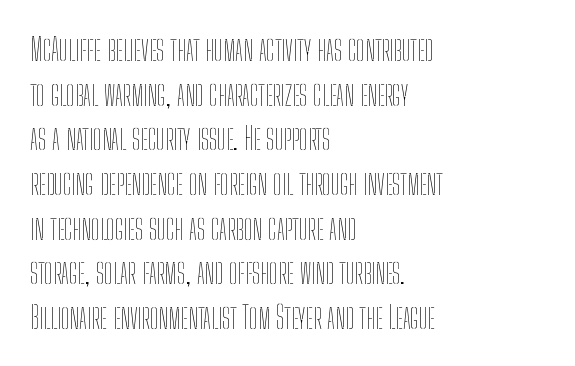
These lines are rendered in a variable-pitch font. Each word holds together tightly as a unit, with standard inter-letter gaps. Where is the straight margin? On the left. The cut favours lightness, reaching ordinary text weight at its darkest. Decoration check: the copy has no underline. Compared with typical paragraphs, the rows here are spaced about the same.
